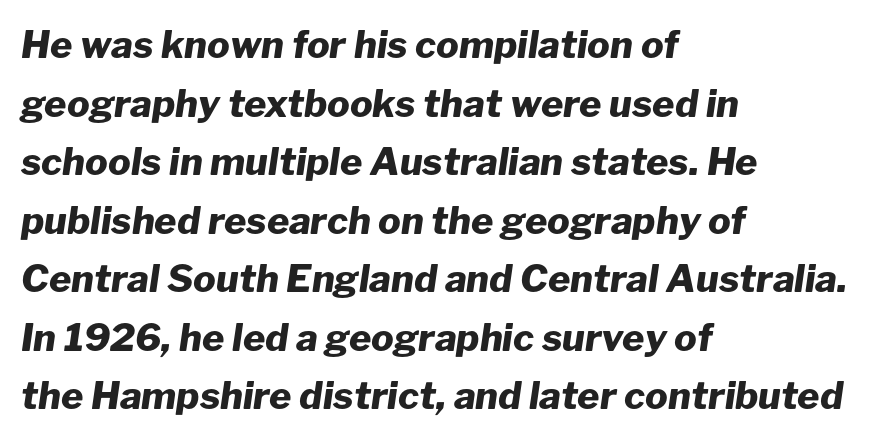
The tracking reads as untouched default to a designer's eye. Teacher's note: observe the even left margin — that is flush-left alignment. Evenly set lines give the paragraph a standard silhouette. Spacing verdict: proportional, widths tailored to each character. The words here are not underlined.
